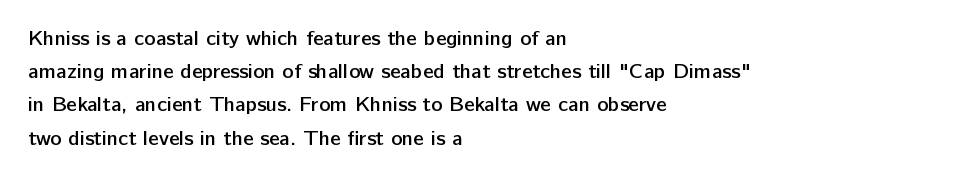
The image shows 21 px text type, upright; set left-aligned, normal line spacing (1.58x), normal letter spacing, not underlined.
